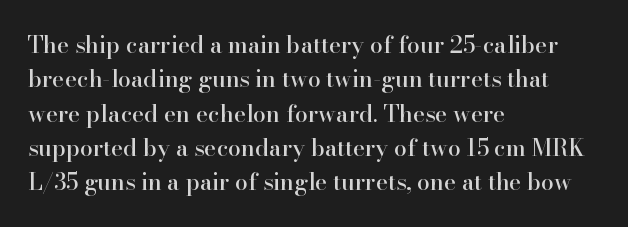
{"italic": "no", "underline": "no", "align": "left", "line_spacing": "normal", "line_spacing_ratio": 1.49, "letter_spacing": "normal", "letter_spacing_em": 0.0, "glyph_px": 23}
